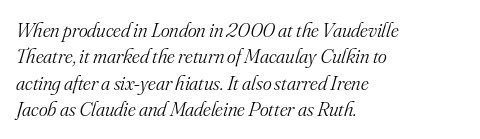
Where is the straight margin? On the left. Notice how descenders clear the ascenders below comfortably — that's standard leading. The face looks like a standard text weight, possibly lighter. Short note: letters normally spaced.
